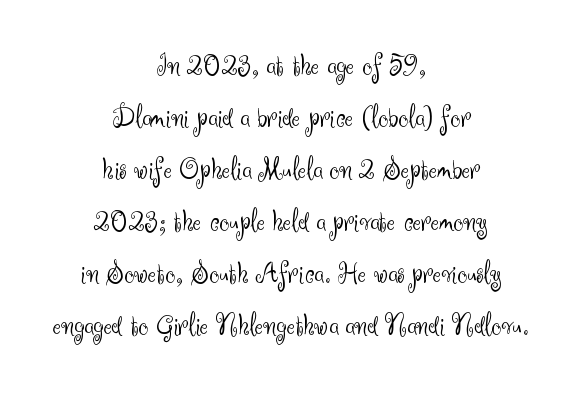
{"serif": "no", "italic": "no", "bold": "no", "weight": "light", "width": "normal", "stroke_contrast": "medium", "x_height": "small", "monospaced": "no", "underline": "no", "align": "center", "line_spacing": "normal", "line_spacing_ratio": 1.68, "letter_spacing": "normal", "letter_spacing_em": 0.0, "glyph_px": 31}
